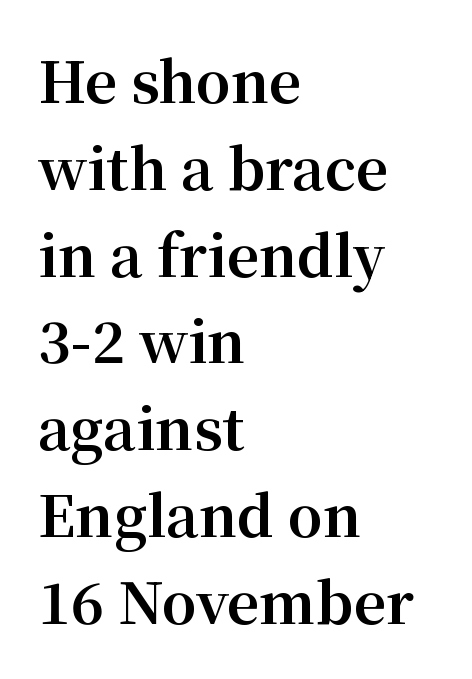
Q: Is the text bold? A: Yes.
Q: Is the text italic (slanted)? A: No, it is upright.
Q: Is the typeface a serif or a sans-serif typeface? A: Serif.
Q: Is the text underlined? A: No.
Q: How is the paragraph aligned? A: Left-aligned.
Q: Is the spacing between letters normal or unusually wide? A: Normal.
Q: Is the spacing between lines tight, normal or loose? A: Normal.
Q: Width (condensed, normal, or wide)? A: Normal.
Q: Stroke contrast? A: Medium.
Q: x-height? A: Medium.
Q: Monospaced? A: No.
